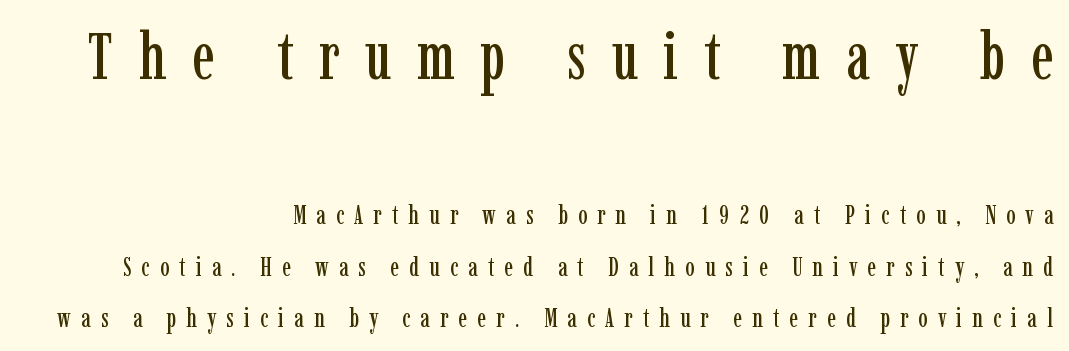
The image shows 66 px condensed serif type, upright; set right-aligned, loose line spacing (1.98x), unusually wide letter spacing (+0.39 em), not underlined; the first (top) block is 2.54x larger; low stroke contrast and a medium x-height.
